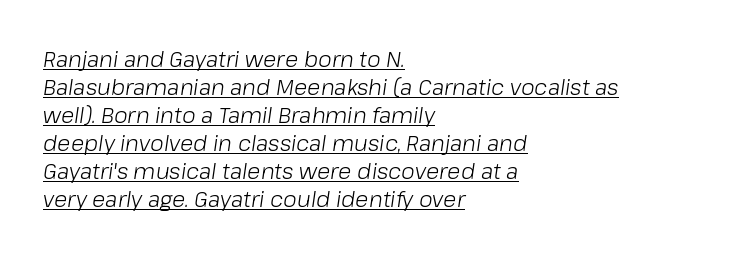
Q: Is the text bold? A: No.
Q: Is the text italic (slanted)? A: Yes, it leans right by about 8 degrees.
Q: Is the text underlined? A: Yes.
Q: How is the paragraph aligned? A: Left-aligned.
Q: Is the spacing between letters normal or unusually wide? A: Normal.
Q: Is the spacing between lines tight, normal or loose? A: Normal.
